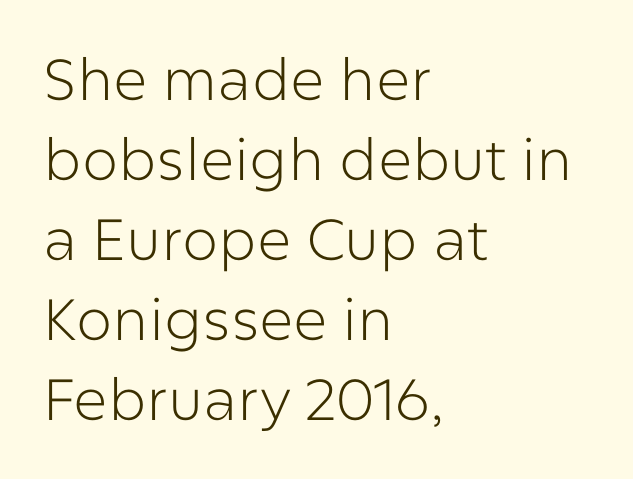
There is no visible air inserted between adjacent glyphs. Students, observe: this is what conventionally led text looks like. Caption: face not bold, strokes unweighted. The lettering stays uniformly vertical, giving the passage a roman look. The type family on display is of the sans-serif kind.
